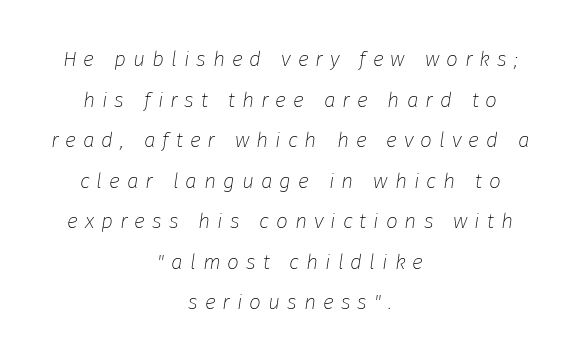
Q: Is the text bold? A: No.
Q: Is the text italic (slanted)? A: Yes, it leans right by about 8 degrees.
Q: Is the text underlined? A: No.
Q: How is the paragraph aligned? A: Centered.
Q: Is the spacing between letters normal or unusually wide? A: Unusually wide.
Q: Is the spacing between lines tight, normal or loose? A: Loose.
